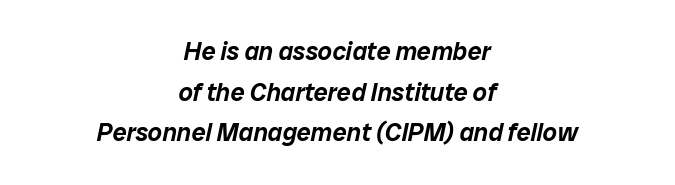
The paragraph has two soft edges and a firm central axis. Summary of vertical rhythm: regular, with standard interline spacing. Compared with typical body copy, the letter spacing here is the same. The letters are slanted; this is an italic face.
